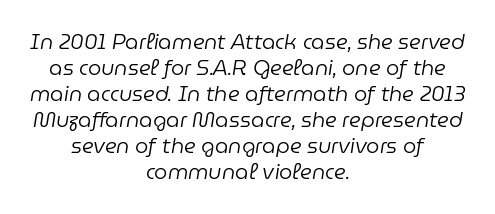
The image shows 21 px text type, italic (leaning right); set centered, line spacing 1.24x, normal letter spacing, not underlined.
